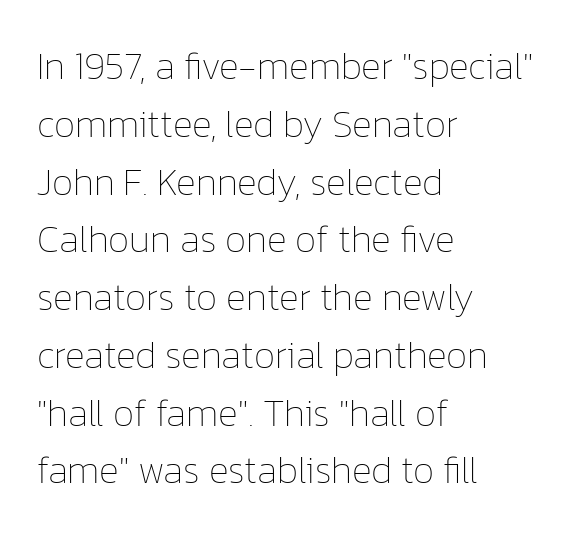
{"italic": "no", "bold": "no", "weight": "thin", "width": "normal", "stroke_contrast": "low", "x_height": "medium", "monospaced": "no", "underline": "no", "align": "left", "line_spacing": "normal", "line_spacing_ratio": 1.52, "letter_spacing": "normal", "letter_spacing_em": 0.0, "glyph_px": 38}
